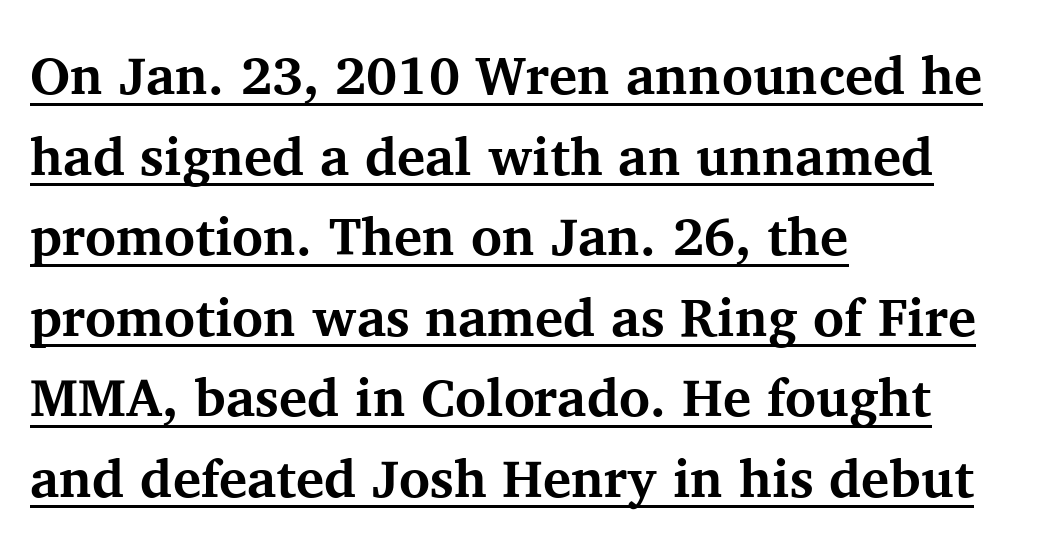
Q: Is the text bold? A: Yes.
Q: Is the text italic (slanted)? A: No, it is upright.
Q: Is the typeface a serif or a sans-serif typeface? A: Serif.
Q: Is the text underlined? A: Yes.
Q: How is the paragraph aligned? A: Left-aligned.
Q: Is the spacing between letters normal or unusually wide? A: Normal.
Q: Is the spacing between lines tight, normal or loose? A: Normal.
Q: Width (condensed, normal, or wide)? A: Normal.
Q: Stroke contrast? A: Medium.
Q: x-height? A: Medium.
Q: Monospaced? A: No.
